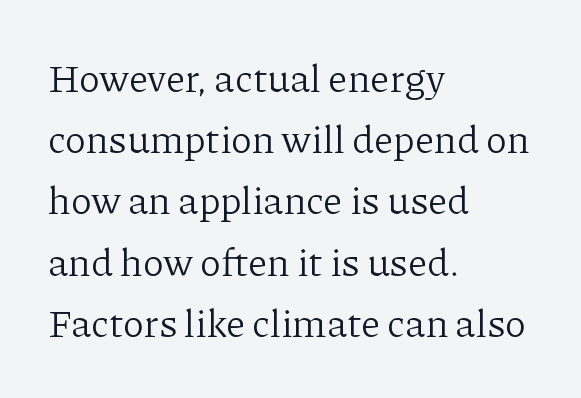
The image shows 39 px light serif type, upright; set left-aligned, normal line spacing (1.57x), normal letter spacing, not underlined; low stroke contrast and a medium x-height.
